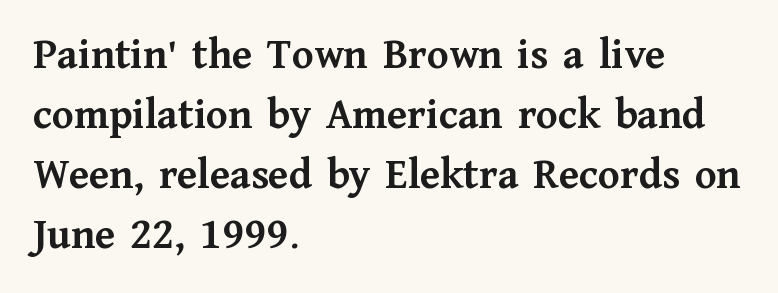
Q: Is the text bold? A: Yes.
Q: Is the text italic (slanted)? A: No, it is upright.
Q: Is the typeface a serif or a sans-serif typeface? A: Serif.
Q: Is the text underlined? A: No.
Q: How is the paragraph aligned? A: Left-aligned.
Q: Is the spacing between letters normal or unusually wide? A: Normal.
Q: Is the spacing between lines tight, normal or loose? A: Normal.
Q: Width (condensed, normal, or wide)? A: Normal.
Q: Stroke contrast? A: Medium.
Q: x-height? A: Medium.
Q: Monospaced? A: No.
